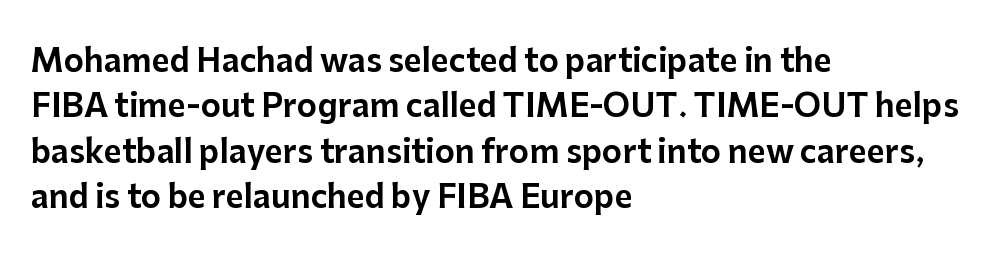
{"serif": "no", "italic": "no", "width": "normal", "stroke_contrast": "low", "x_height": "medium", "monospaced": "no", "underline": "no", "align": "left", "line_spacing": "normal", "line_spacing_ratio": 1.46, "letter_spacing": "normal", "letter_spacing_em": 0.0, "glyph_px": 31}
